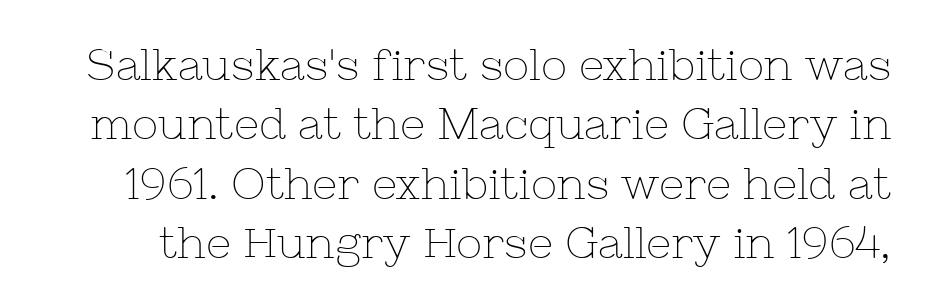
Q: Is the text bold? A: No.
Q: Is the text italic (slanted)? A: No, it is upright.
Q: Is the typeface a serif or a sans-serif typeface? A: Serif.
Q: Is the text underlined? A: No.
Q: Is the spacing between letters normal or unusually wide? A: Normal.
Q: Is the spacing between lines tight, normal or loose? A: Normal.
Q: Width (condensed, normal, or wide)? A: Normal.
Q: Stroke contrast? A: Low.
Q: x-height? A: Medium.
Q: Monospaced? A: No.
